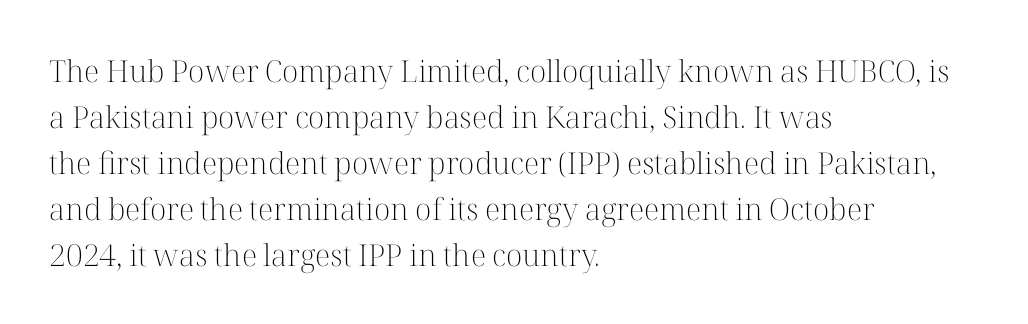
{"serif": "yes", "italic": "no", "bold": "no", "weight": "light", "width": "normal", "stroke_contrast": "high", "x_height": "medium", "monospaced": "no", "underline": "no", "align": "left", "line_spacing": "normal", "line_spacing_ratio": 1.53, "letter_spacing": "normal", "letter_spacing_em": 0.0, "glyph_px": 30}
